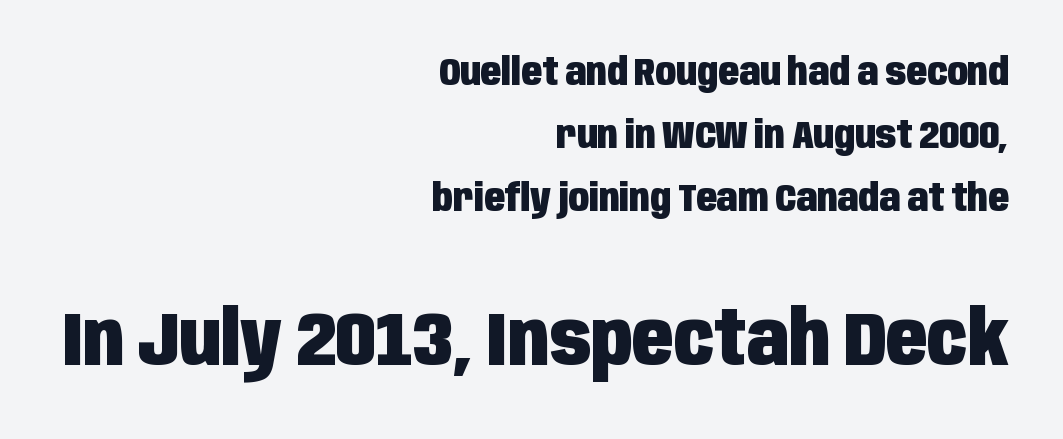
Nobody drew a line under any word here. The line texture is even and compact thanks to regular tracking. Here the second block reads like a headline and the first like body copy. Designer's note — italics off, roman on.
